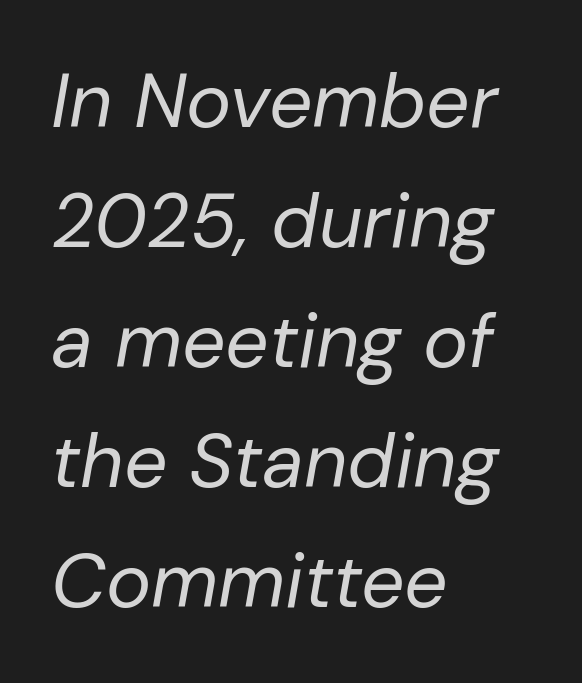
The font's italic variant was chosen for this text. Heft: none added — not bold. One glance says typical: line gaps are just what's usual. Has an underline been added? It has not.
